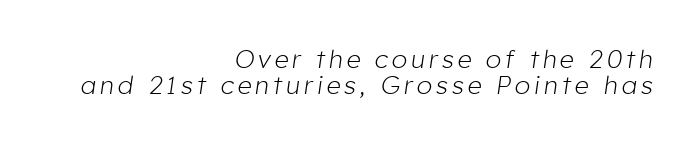
The image shows 25 px text type, italic (leaning right); set right-aligned, tight line spacing (1.06x), not underlined.
